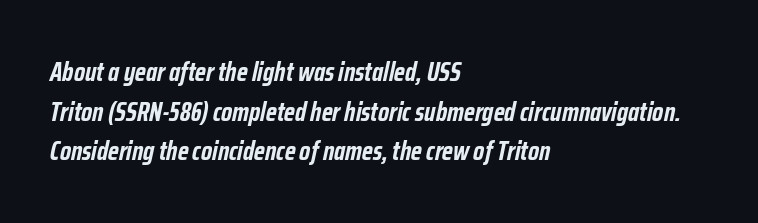
The image shows 27 px bold type, italic (leaning right); set left-aligned, normal line spacing (1.47x), normal letter spacing, not underlined.
